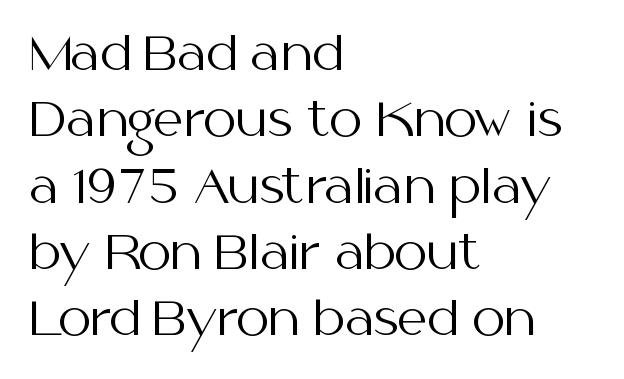
{"serif": "no", "italic": "no", "bold": "no", "weight": "regular", "width": "normal", "stroke_contrast": "medium", "x_height": "medium", "monospaced": "no", "underline": "no", "align": "left", "line_spacing": "normal", "line_spacing_ratio": 1.41, "letter_spacing": "normal", "letter_spacing_em": 0.0, "glyph_px": 47}
